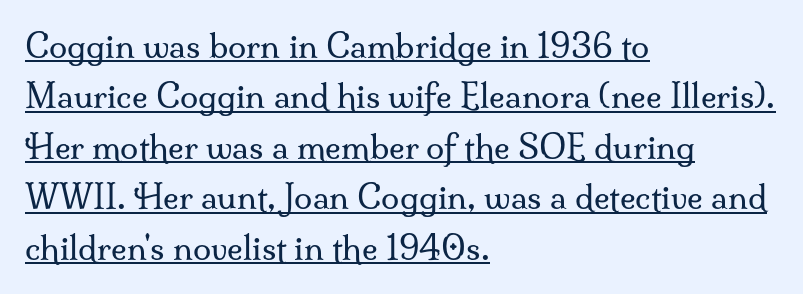
Q: Is the text bold? A: No.
Q: Is the text italic (slanted)? A: No, it is upright.
Q: Is the typeface a serif or a sans-serif typeface? A: Serif.
Q: Is the text underlined? A: Yes.
Q: How is the paragraph aligned? A: Left-aligned.
Q: Is the spacing between letters normal or unusually wide? A: Normal.
Q: Is the spacing between lines tight, normal or loose? A: Normal.
Q: Width (condensed, normal, or wide)? A: Normal.
Q: Stroke contrast? A: Medium.
Q: x-height? A: Small.
Q: Monospaced? A: No.
